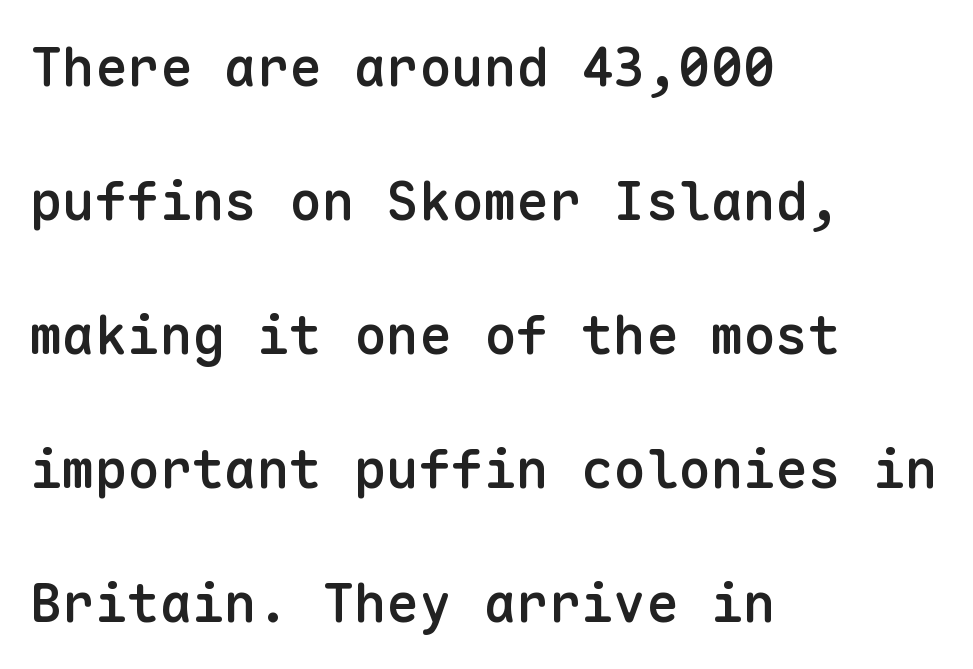
Q: Is the text bold? A: Semi-bold.
Q: Is the text italic (slanted)? A: No, it is upright.
Q: Is the typeface a serif or a sans-serif typeface? A: Sans-serif.
Q: Is the text underlined? A: No.
Q: How is the paragraph aligned? A: Left-aligned.
Q: Is the spacing between letters normal or unusually wide? A: Normal.
Q: Is the spacing between lines tight, normal or loose? A: Loose.
Q: Width (condensed, normal, or wide)? A: Normal.
Q: Stroke contrast? A: Low.
Q: x-height? A: Medium.
Q: Monospaced? A: Yes.
